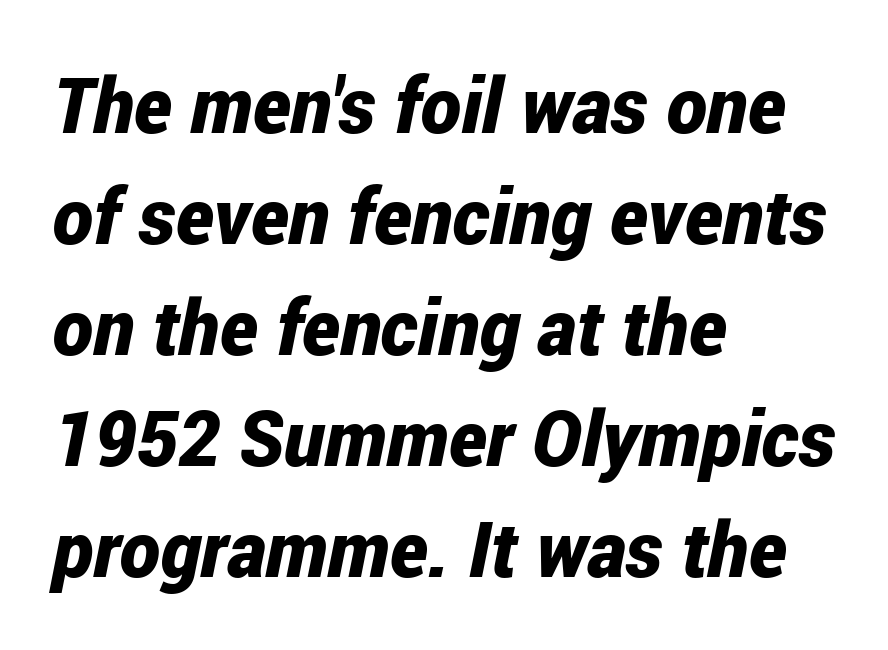
The typography opts for an oblique posture over an upright one. Short note: letters normally spaced. One-word summary of the alignment: left. Proportional: the letters do not fall into vertical columns.
